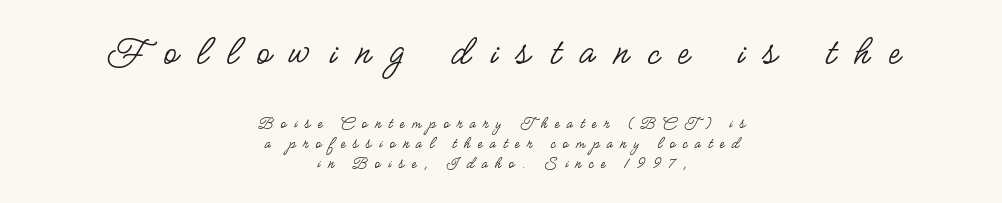
The designer gave the opening block more size than the closing block. No feet cap the strokes, marking this as sans-serif type. Glyph-to-glyph distance is far greater than everyday printed text.
